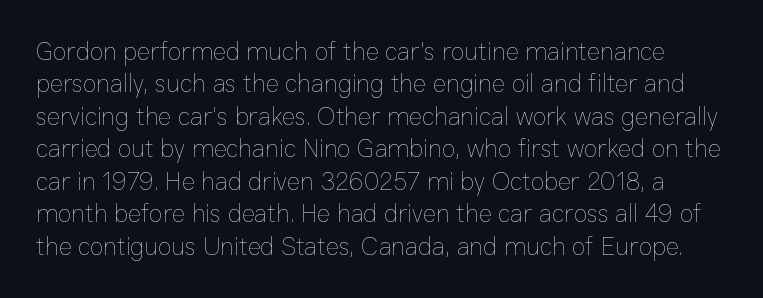
Compared with typical paragraphs, the rows here are spaced about the same. The passage shown has conventional tracking throughout. Each stroke keeps to a modest, everyday thickness or less. Clear beneath every line of the passage. Is there any slant? The stems are plumb.
